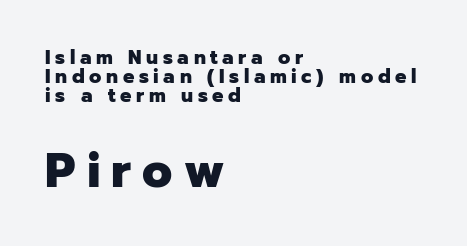
{"serif": "no", "italic": "no", "bold": "yes", "weight": "heavy", "width": "normal", "stroke_contrast": "low", "x_height": "medium", "monospaced": "no", "underline": "no", "align": "left", "line_spacing": "tight", "line_spacing_ratio": 0.95, "letter_spacing": "wide", "letter_spacing_em": 0.23, "larger_block": "second", "size_ratio": 2.45, "glyph_px": 49}
